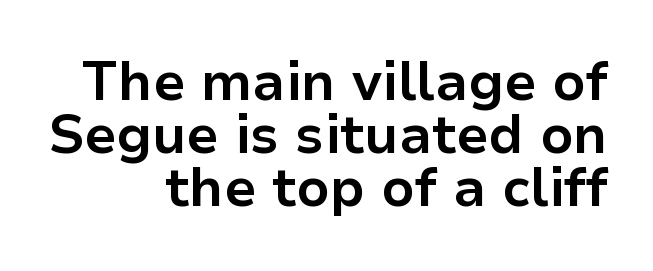
The image shows 54 px bold sans-serif type, upright; set right-aligned, tight line spacing (0.98x), normal letter spacing, not underlined; low stroke contrast and a medium x-height.
